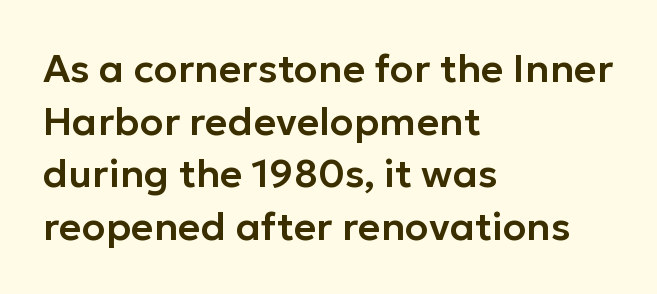
{"serif": "no", "italic": "no", "width": "normal", "stroke_contrast": "low", "x_height": "medium", "monospaced": "no", "underline": "no", "align": "left", "line_spacing": "normal", "line_spacing_ratio": 1.35, "letter_spacing": "normal", "letter_spacing_em": 0.0, "glyph_px": 39}
